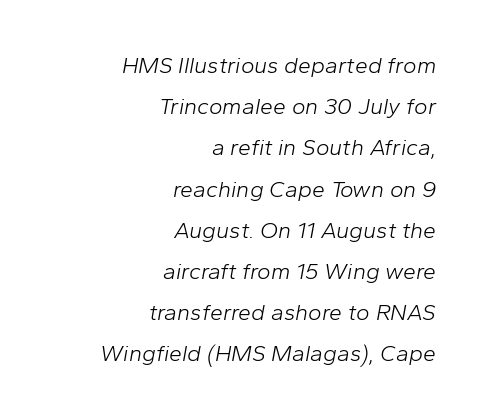
{"italic": "yes", "lean": "right", "slant_degrees": 10, "bold": "no", "underline": "no", "align": "right", "line_spacing_ratio": 1.79, "letter_spacing": "normal", "letter_spacing_em": 0.0, "glyph_px": 23}
